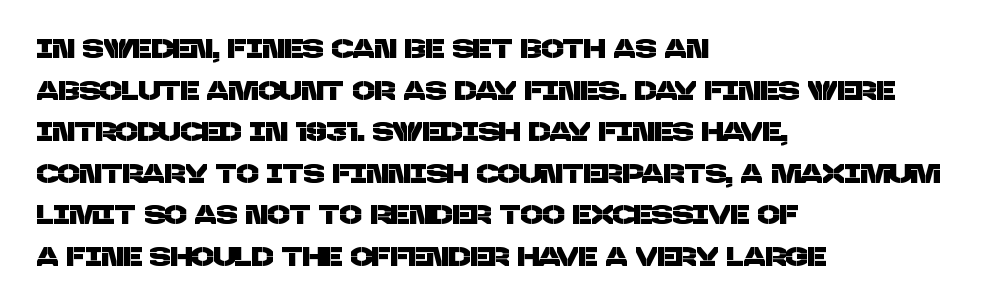
{"underline": "no", "align": "left", "line_spacing": "normal", "line_spacing_ratio": 1.6, "letter_spacing": "normal", "letter_spacing_em": 0.0, "glyph_px": 26}
